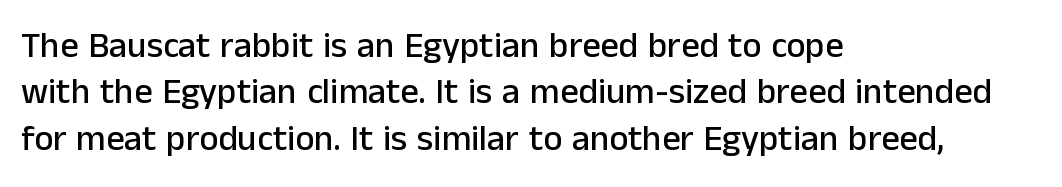
The image shows 36 px sans-serif type, upright; set left-aligned, normal line spacing (1.29x), normal letter spacing, not underlined; low stroke contrast and a medium x-height.
